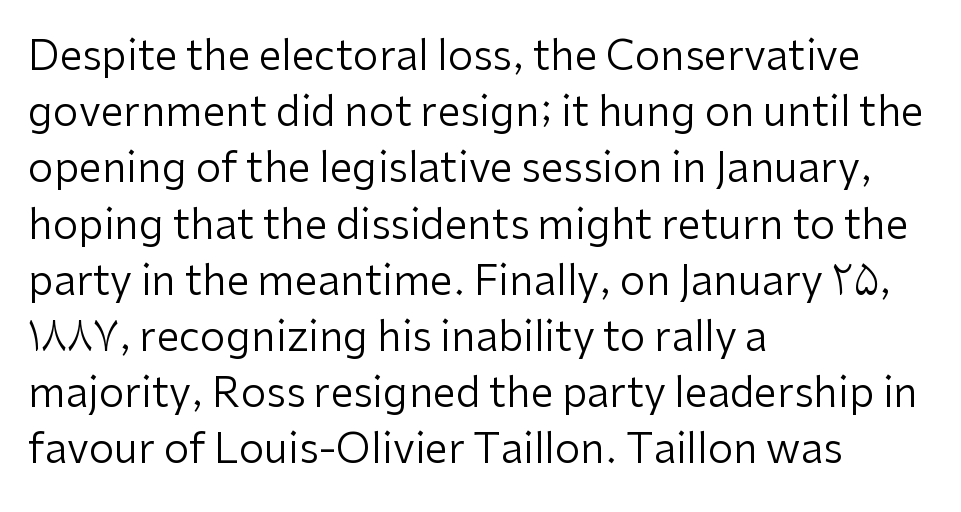
Q: Is the text bold? A: No.
Q: Is the text italic (slanted)? A: No, it is upright.
Q: Is the typeface a serif or a sans-serif typeface? A: Sans-serif.
Q: Is the text underlined? A: No.
Q: How is the paragraph aligned? A: Left-aligned.
Q: Is the spacing between letters normal or unusually wide? A: Normal.
Q: Is the spacing between lines tight, normal or loose? A: Normal.
Q: Width (condensed, normal, or wide)? A: Normal.
Q: Stroke contrast? A: Low.
Q: x-height? A: Medium.
Q: Monospaced? A: No.
